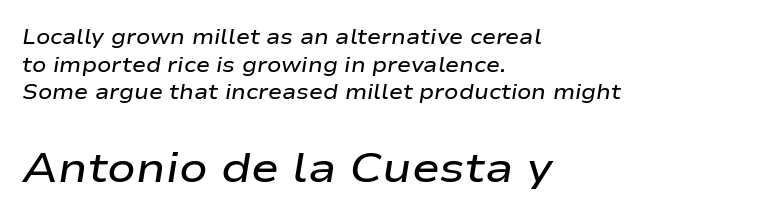
{"italic": "yes", "lean": "right", "slant_degrees": 9, "bold": "semi", "weight": "semibold", "width": "wide", "stroke_contrast": "low", "x_height": "medium", "monospaced": "no", "underline": "no", "align": "left", "line_spacing": "normal", "line_spacing_ratio": 1.32, "letter_spacing": "normal", "letter_spacing_em": 0.0, "larger_block": "second", "size_ratio": 2.0, "glyph_px": 42}
